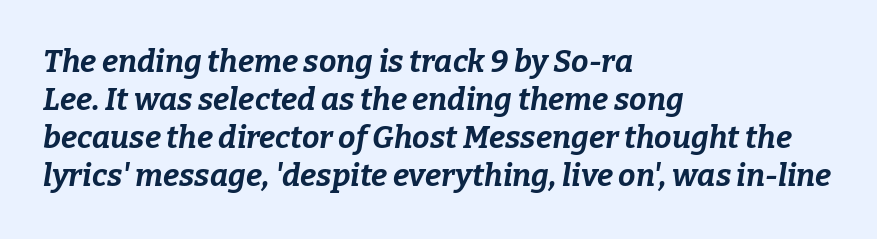
{"italic": "yes", "lean": "right", "slant_degrees": 9, "bold": "yes", "weight": "bold", "width": "normal", "stroke_contrast": "low", "x_height": "medium", "monospaced": "no", "underline": "no", "align": "left", "line_spacing_ratio": 1.23, "letter_spacing": "normal", "letter_spacing_em": 0.0, "glyph_px": 31}
